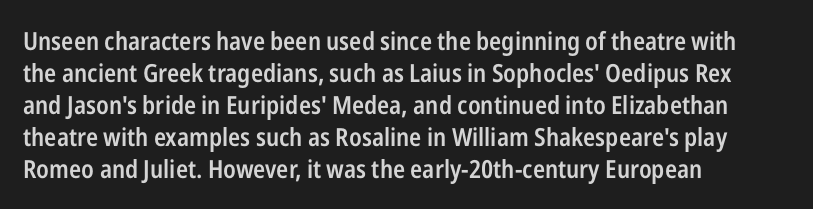
{"italic": "no", "bold": "semi", "underline": "no", "align": "left", "line_spacing": "normal", "line_spacing_ratio": 1.28, "letter_spacing": "normal", "letter_spacing_em": 0.0, "glyph_px": 25}
